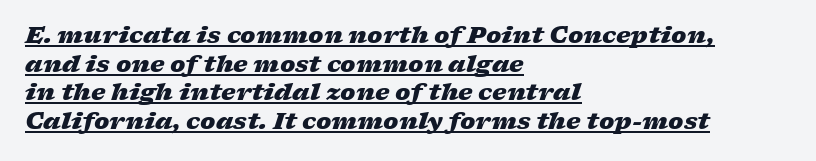
The image shows 23 px bold type, italic (leaning right); set left-aligned, normal line spacing (1.25x), normal letter spacing, underlined.
